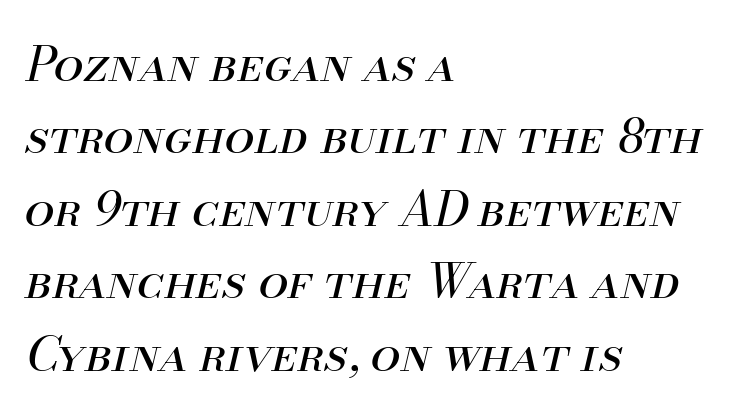
Honestly, the letter spacing is just normal — you wouldn't notice it. Compared with ordinary roman type, these characters are visibly tilted. Reading down the block, your eye returns to a fixed left position each line. The space directly below the letters is spotless. The face looks like a standard text weight, possibly lighter.
